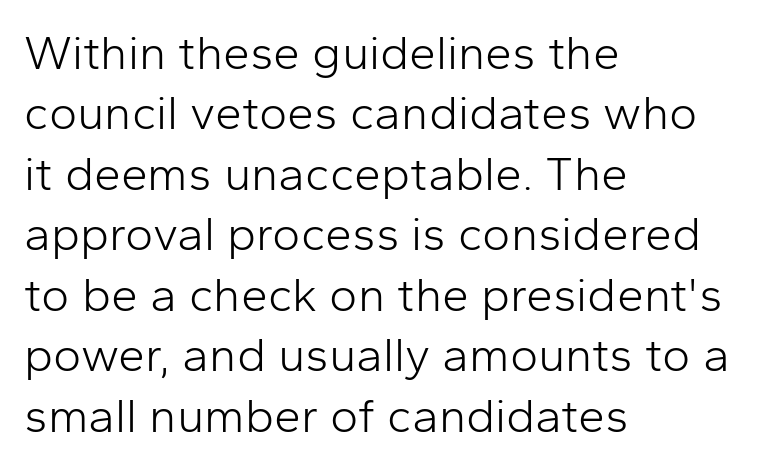
{"serif": "no", "italic": "no", "bold": "no", "weight": "light", "width": "normal", "stroke_contrast": "low", "x_height": "medium", "monospaced": "no", "underline": "no", "align": "left", "line_spacing": "normal", "line_spacing_ratio": 1.26, "letter_spacing": "normal", "letter_spacing_em": 0.0, "glyph_px": 48}
